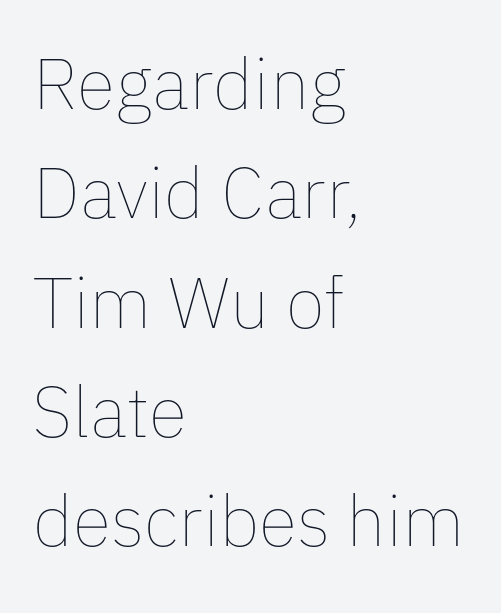
Q: Is the text bold? A: No.
Q: Is the text italic (slanted)? A: No, it is upright.
Q: Is the text underlined? A: No.
Q: How is the paragraph aligned? A: Left-aligned.
Q: Is the spacing between letters normal or unusually wide? A: Normal.
Q: Is the spacing between lines tight, normal or loose? A: Normal.
Q: Width (condensed, normal, or wide)? A: Normal.
Q: Stroke contrast? A: Low.
Q: x-height? A: Medium.
Q: Monospaced? A: No.
